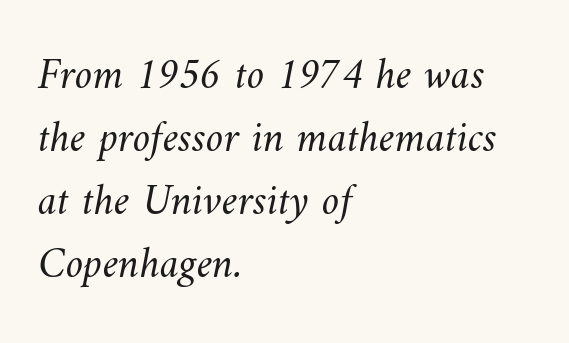
Q: Is the text bold? A: No.
Q: Is the text underlined? A: No.
Q: How is the paragraph aligned? A: Left-aligned.
Q: Is the spacing between letters normal or unusually wide? A: Normal.
Q: Is the spacing between lines tight, normal or loose? A: Normal.
Q: Width (condensed, normal, or wide)? A: Normal.
Q: Stroke contrast? A: Medium.
Q: x-height? A: Small.
Q: Monospaced? A: No.
